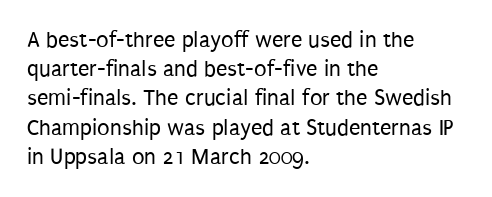
Nothing unusual about the tracking: characters are spaced as the font intends. Caption: multi-line text, flush left, ragged right. How would I describe the line gaps? Plain and ordinary. Unbolded letterforms with no extra heft.
